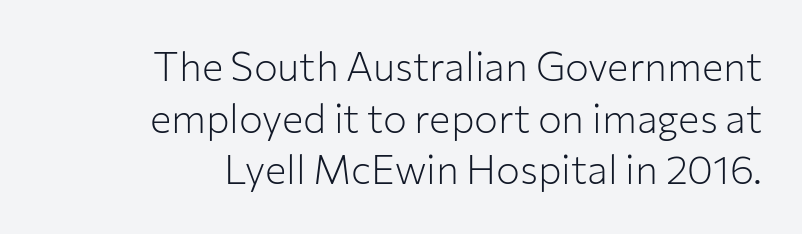
Are there feet on the stems? There aren't — it's a sans. Short and long lines alike share a common ending point at right. The vertical gap from one line to the next is medium. Looks like regular typesetting: each glyph gets only the width it needs. The gaps between neighbouring characters are ordinary and unremarkable.
